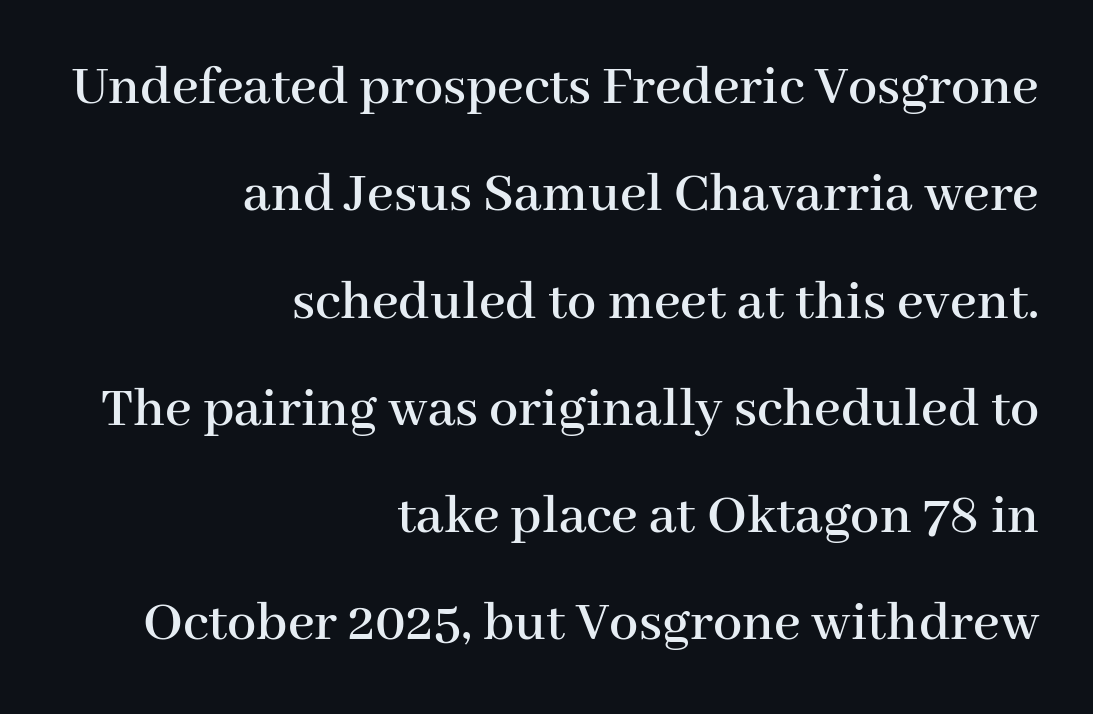
The image shows 58 px serif type, upright; set right-aligned, line spacing 1.85x, normal letter spacing, not underlined; high stroke contrast and a medium x-height.
